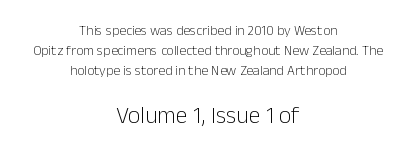
The image shows 24 px text type, upright; set centered, normal line spacing (1.42x), normal letter spacing, not underlined; the second (bottom) block is 1.71x larger.
